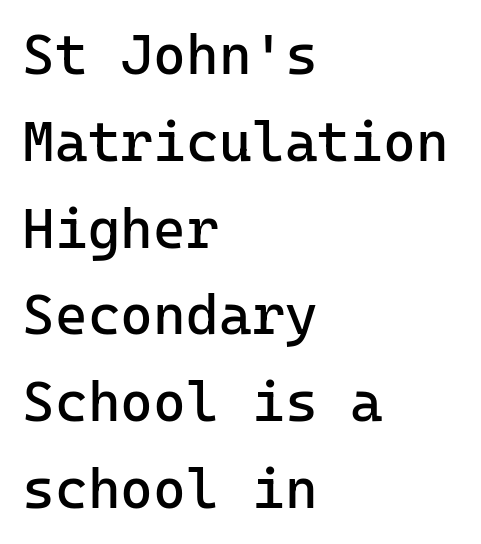
Glance below the letters and you will spot only blank space. Quick note: not italic, upright. Students, note that the glyphs here touch the page at normal intervals. The paragraph has a hard left edge and a soft right edge.
